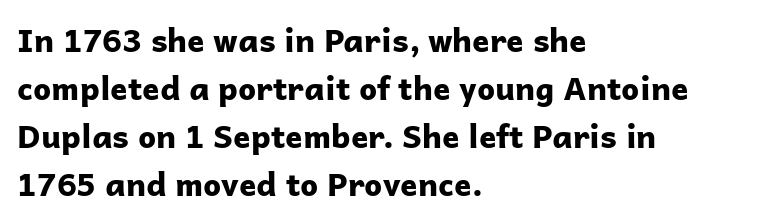
{"serif": "no", "italic": "no", "bold": "yes", "weight": "bold", "width": "normal", "stroke_contrast": "low", "x_height": "medium", "monospaced": "no", "underline": "no", "align": "left", "line_spacing": "normal", "line_spacing_ratio": 1.5, "letter_spacing": "normal", "letter_spacing_em": 0.0, "glyph_px": 32}
